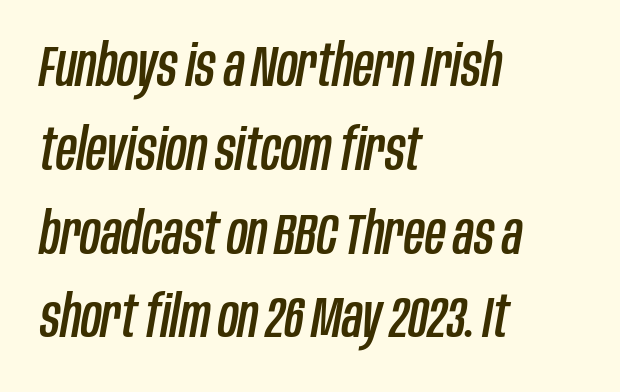
Character widths vary here, with narrow letters taking less room than wide ones. Tall strokes in this sample are angled rather than plumb. These lines are set flush left with a ragged right edge. Anything drawn beneath the words? Only blank space. Line spacing here is normal.
